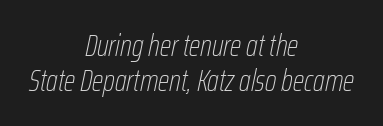
Underline: absent. Stem width sits at or under what a default text font uses. Proportional: the letters do not fall into vertical columns. Which margin do the lines hug? Neither — every line sits in the middle. The passage shown leans; its letterforms are oblique. Students, note that the glyphs here touch the page at normal intervals.
